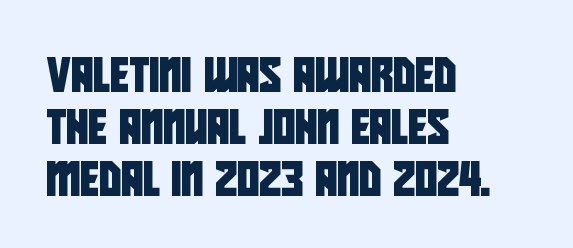
{"serif": "no", "width": "condensed", "stroke_contrast": "low", "x_height": "large", "monospaced": "no", "underline": "no", "align": "left", "line_spacing": "normal", "line_spacing_ratio": 1.53, "letter_spacing": "normal", "letter_spacing_em": 0.0, "glyph_px": 34}
